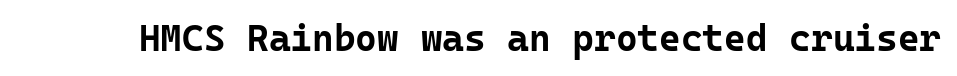
Underline: absent. What stands out about the letter spacing? Nothing — it is the standard amount. Classification — sans serif. Pretty heavy lettering here — definitely bold.
